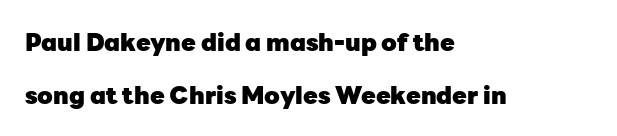
The image shows 24 px bold type, upright; set left-aligned, loose line spacing (2.19x), normal letter spacing, not underlined.
